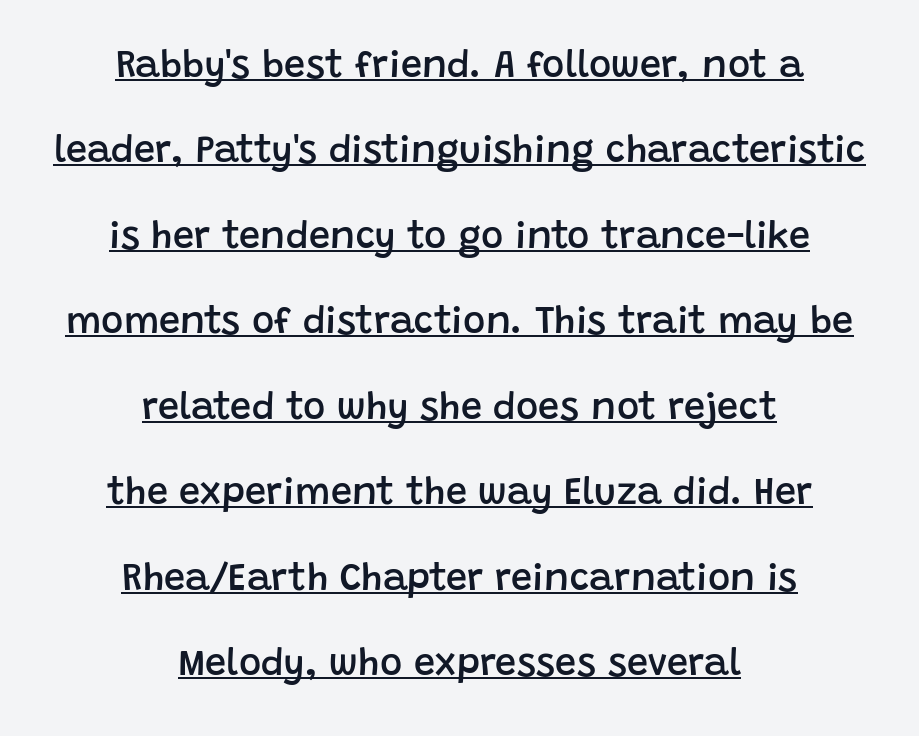
Q: Is the text bold? A: Semi-bold.
Q: Is the text italic (slanted)? A: No, it is upright.
Q: Is the typeface a serif or a sans-serif typeface? A: Sans-serif.
Q: Is the text underlined? A: Yes.
Q: How is the paragraph aligned? A: Centered.
Q: Is the spacing between letters normal or unusually wide? A: Normal.
Q: Is the spacing between lines tight, normal or loose? A: Loose.
Q: Width (condensed, normal, or wide)? A: Normal.
Q: Stroke contrast? A: Low.
Q: x-height? A: Large.
Q: Monospaced? A: No.
